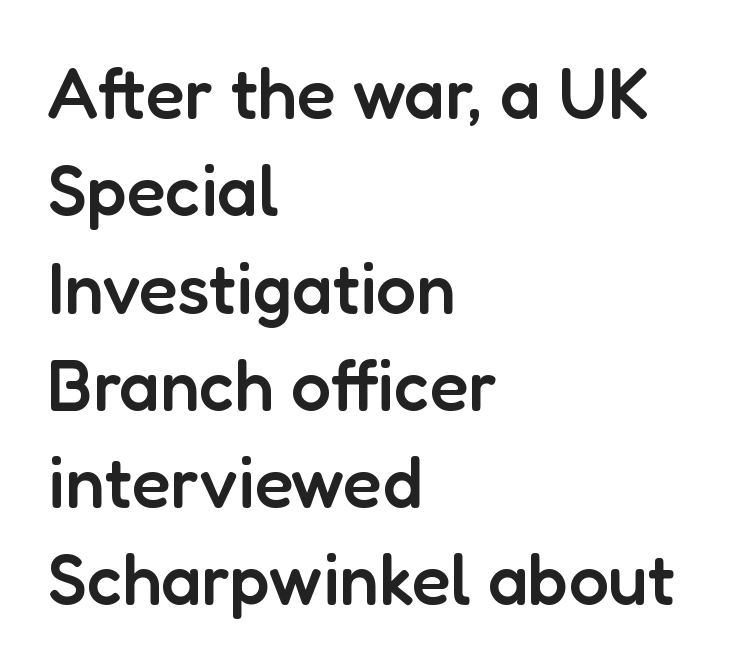
In terms of weight, the rendering is demibold, just under bold. Short and long lines alike share a common starting point at left. Is the letter spacing exaggerated? No — it looks like the ordinary default. The string is rendered with underlining switched off. The line-height multiplier appears to be the usual default.
